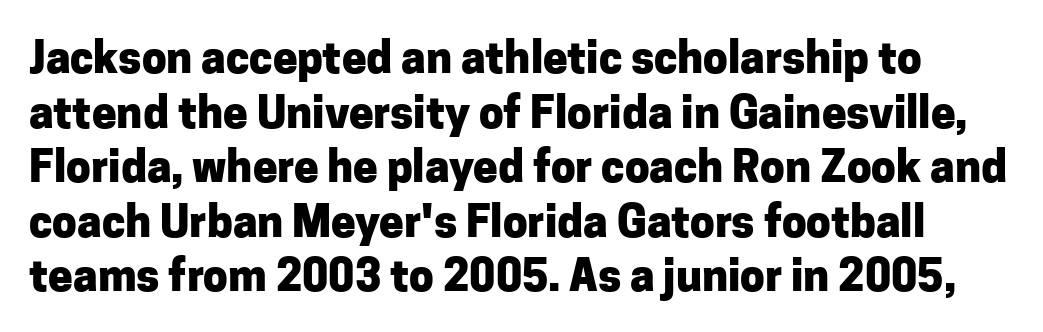
Q: Is the text bold? A: Yes.
Q: Is the text italic (slanted)? A: No, it is upright.
Q: Is the typeface a serif or a sans-serif typeface? A: Sans-serif.
Q: Is the text underlined? A: No.
Q: Is the spacing between letters normal or unusually wide? A: Normal.
Q: Width (condensed, normal, or wide)? A: Normal.
Q: Stroke contrast? A: Low.
Q: x-height? A: Medium.
Q: Monospaced? A: No.
